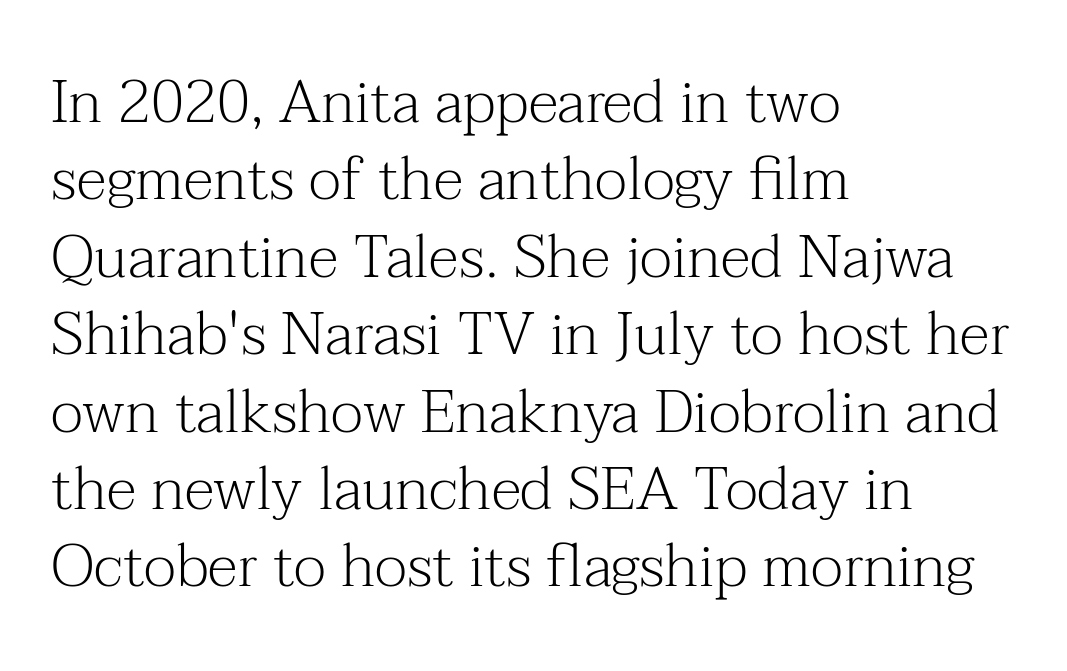
Line starts are locked; line ends wander. A typesetter would mark this as roman, not italic. Glance below the letters and you will spot only blank space. The passage shown is typed in a proportional face where columns would drift.
